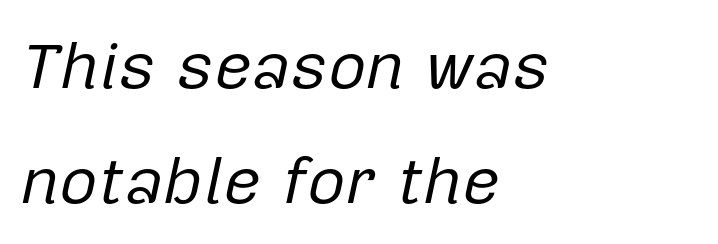
Q: Is the text bold? A: No.
Q: Is the text italic (slanted)? A: Yes, it leans right by about 12 degrees.
Q: Is the text underlined? A: No.
Q: How is the paragraph aligned? A: Left-aligned.
Q: Is the spacing between letters normal or unusually wide? A: Normal.
Q: Width (condensed, normal, or wide)? A: Normal.
Q: Stroke contrast? A: Low.
Q: x-height? A: Medium.
Q: Monospaced? A: No.
